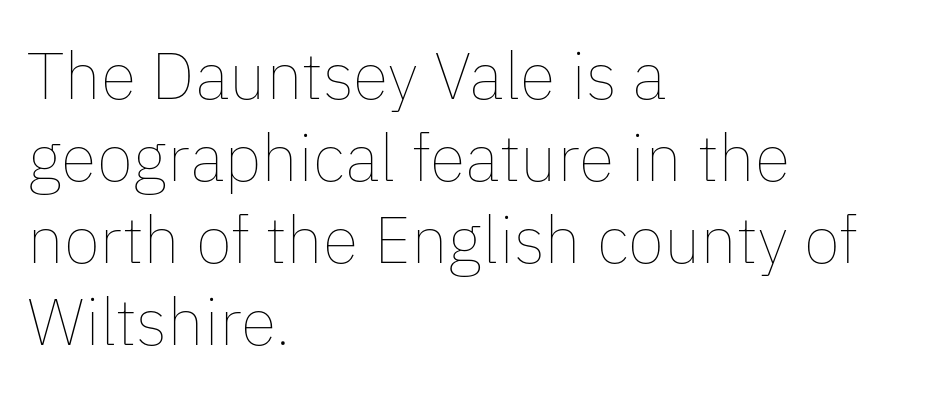
Stem width sits at or under what a default text font uses. A student would call this left alignment; a typographer would say flush left, rag right. You could call the tracking neutral — neither tight nor loose. It's the straight-up-and-down kind of type. The letters advance in unequal steps, a hallmark of proportional type. Quick note: underline off.
